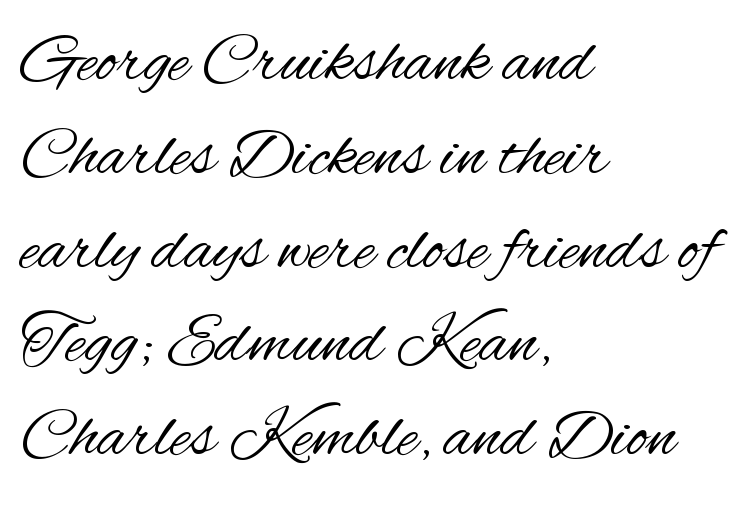
{"serif": "no", "bold": "no", "weight": "regular", "width": "condensed", "stroke_contrast": "medium", "x_height": "small", "monospaced": "no", "underline": "no", "align": "left", "line_spacing": "normal", "line_spacing_ratio": 1.34, "letter_spacing": "normal", "letter_spacing_em": 0.0, "glyph_px": 70}
